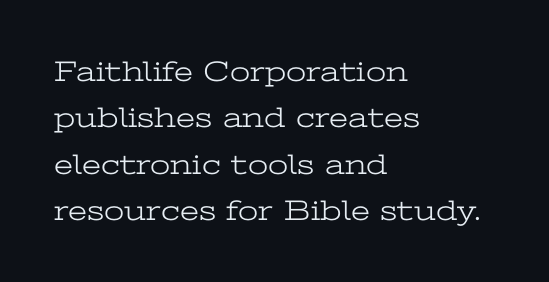
The image shows 29 px light, wide serif type, upright; set left-aligned, normal line spacing (1.6x), normal letter spacing, not underlined; low stroke contrast and a medium x-height.
